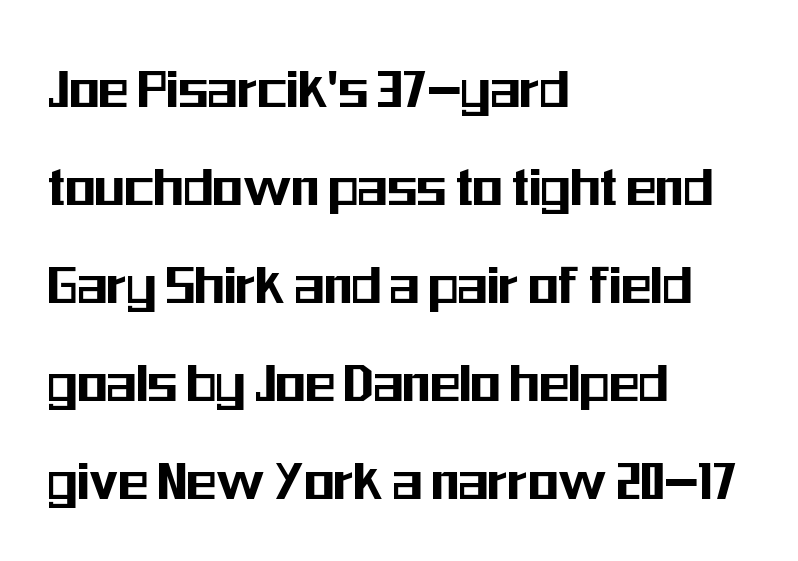
The image shows 62 px condensed sans-serif type, upright; set left-aligned, normal line spacing (1.58x), normal letter spacing, not underlined; medium stroke contrast and a medium x-height.
